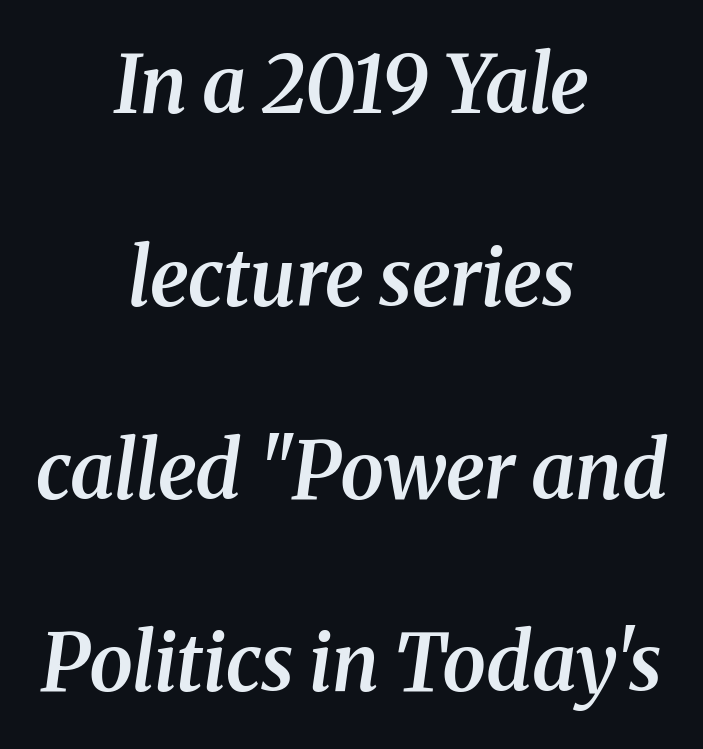
Q: Is the text bold? A: Semi-bold.
Q: Is the text italic (slanted)? A: Yes, it leans right by about 8 degrees.
Q: Is the typeface a serif or a sans-serif typeface? A: Serif.
Q: Is the text underlined? A: No.
Q: How is the paragraph aligned? A: Centered.
Q: Is the spacing between letters normal or unusually wide? A: Normal.
Q: Is the spacing between lines tight, normal or loose? A: Loose.
Q: Width (condensed, normal, or wide)? A: Normal.
Q: Stroke contrast? A: Medium.
Q: x-height? A: Medium.
Q: Monospaced? A: No.
